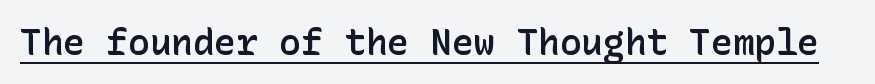
{"serif": "no", "italic": "no", "bold": "semi", "weight": "semibold", "width": "normal", "stroke_contrast": "low", "x_height": "medium", "underline": "yes", "letter_spacing": "normal", "letter_spacing_em": 0.0, "glyph_px": 36}
